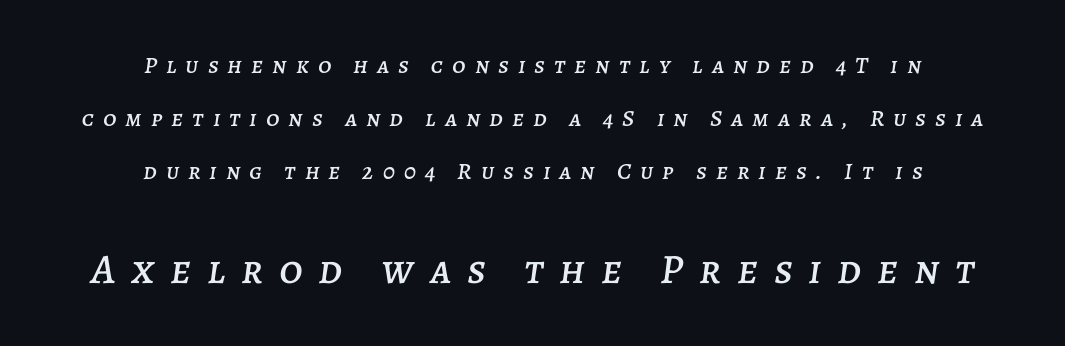
Q: Is the text italic (slanted)? A: Yes, it leans right by about 7 degrees.
Q: Is the text underlined? A: No.
Q: How is the paragraph aligned? A: Centered.
Q: Is the spacing between letters normal or unusually wide? A: Unusually wide.
Q: Is the spacing between lines tight, normal or loose? A: Loose.
Q: Which block of text is set in a larger size, the first (top) or the second (bottom)? A: The second (bottom) one.
Q: Width (condensed, normal, or wide)? A: Normal.
Q: Stroke contrast? A: Low.
Q: x-height? A: Large.
Q: Monospaced? A: No.
